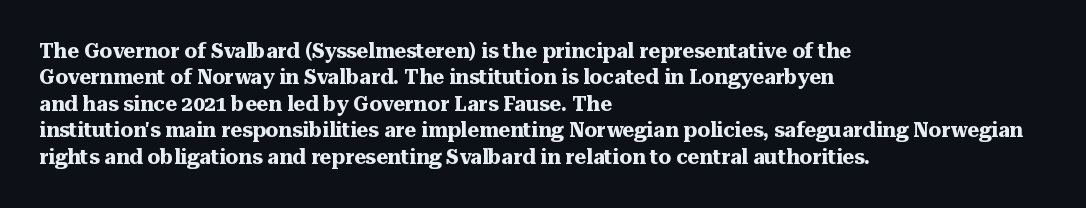
Q: Is the text bold? A: Yes.
Q: Is the text italic (slanted)? A: No, it is upright.
Q: Is the text underlined? A: No.
Q: How is the paragraph aligned? A: Left-aligned.
Q: Is the spacing between letters normal or unusually wide? A: Normal.
Q: Is the spacing between lines tight, normal or loose? A: Normal.
